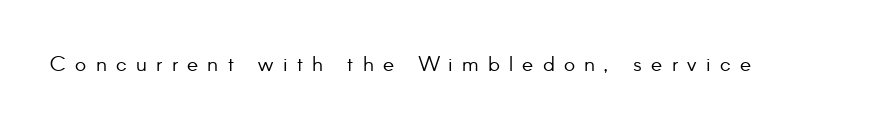
Type without underlining. Vertical strokes here are truly vertical. Stroke mass is kept to a normal reading level or below. The line texture is sparse and dotted thanks to wide tracking.
